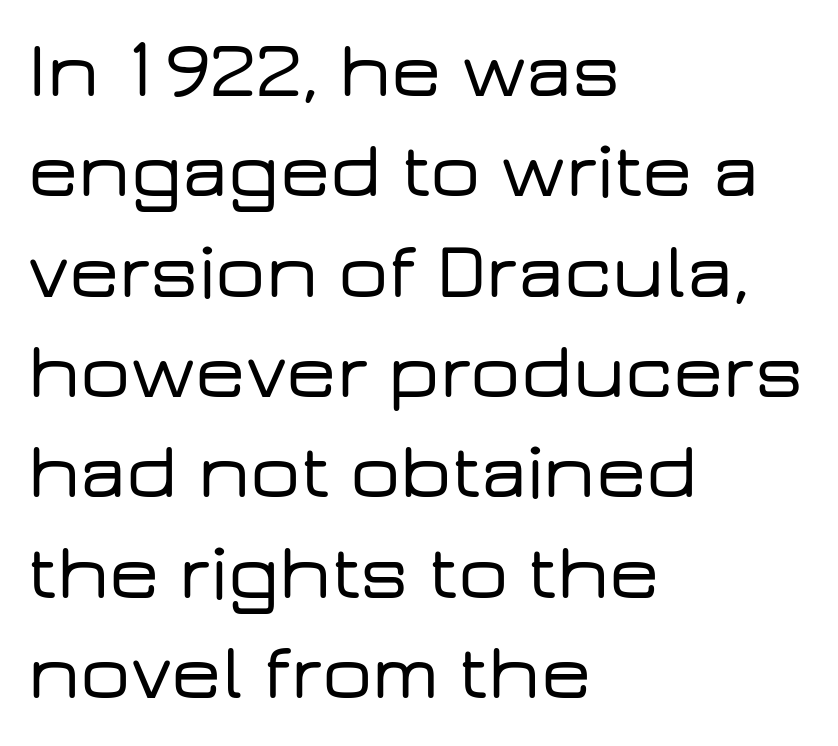
Q: Is the text italic (slanted)? A: No, it is upright.
Q: Is the typeface a serif or a sans-serif typeface? A: Sans-serif.
Q: Is the text underlined? A: No.
Q: How is the paragraph aligned? A: Left-aligned.
Q: Is the spacing between letters normal or unusually wide? A: Normal.
Q: Is the spacing between lines tight, normal or loose? A: Normal.
Q: Width (condensed, normal, or wide)? A: Wide.
Q: Stroke contrast? A: Low.
Q: x-height? A: Medium.
Q: Monospaced? A: No.
